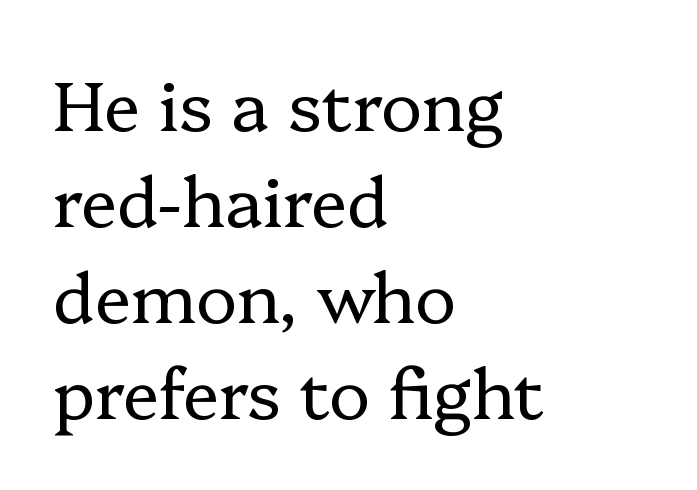
{"serif": "yes", "italic": "no", "bold": "no", "weight": "regular", "width": "normal", "stroke_contrast": "low", "x_height": "medium", "monospaced": "no", "underline": "no", "align": "left", "line_spacing": "normal", "line_spacing_ratio": 1.39, "letter_spacing": "normal", "letter_spacing_em": 0.0, "glyph_px": 69}
